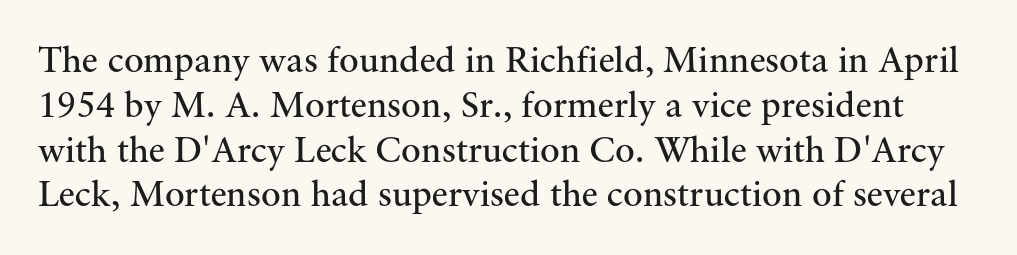
The image shows 37 px regular-weight serif type, upright; set line spacing 1.21x, normal letter spacing, not underlined; medium stroke contrast and a small x-height.
